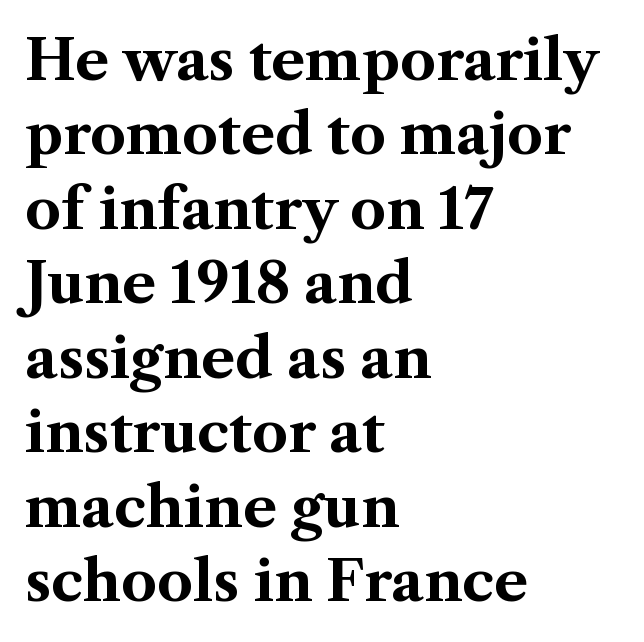
Q: Is the text bold? A: Yes.
Q: Is the text italic (slanted)? A: No, it is upright.
Q: Is the typeface a serif or a sans-serif typeface? A: Serif.
Q: Is the text underlined? A: No.
Q: How is the paragraph aligned? A: Left-aligned.
Q: Is the spacing between letters normal or unusually wide? A: Normal.
Q: Is the spacing between lines tight, normal or loose? A: Normal.
Q: Width (condensed, normal, or wide)? A: Normal.
Q: Stroke contrast? A: Medium.
Q: x-height? A: Medium.
Q: Monospaced? A: No.
